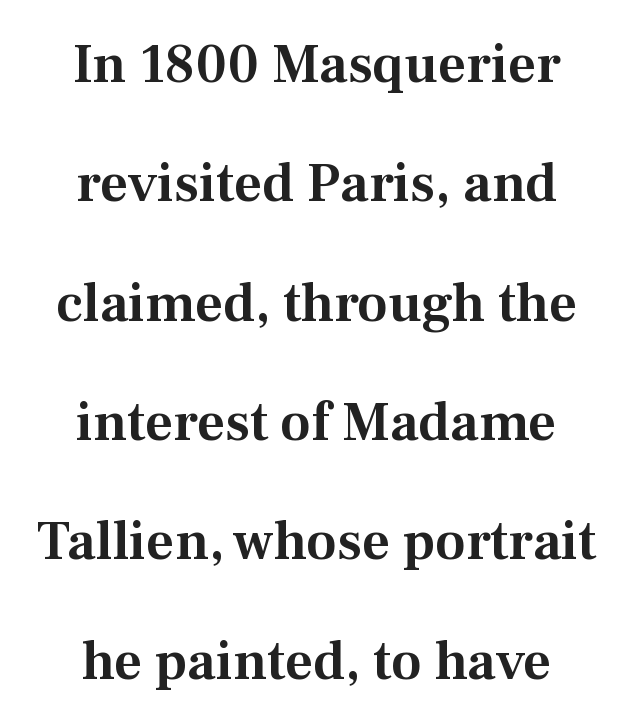
{"serif": "yes", "italic": "no", "width": "normal", "stroke_contrast": "medium", "x_height": "medium", "monospaced": "no", "underline": "no", "align": "center", "line_spacing": "loose", "line_spacing_ratio": 2.17, "letter_spacing": "normal", "letter_spacing_em": 0.0, "glyph_px": 55}
